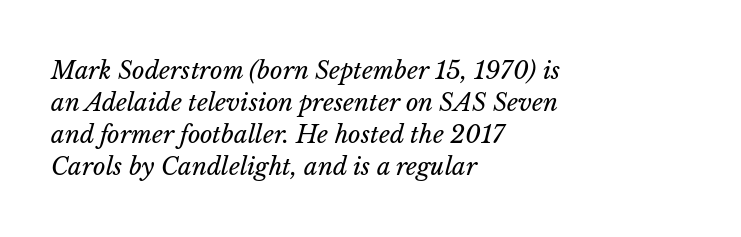
The image shows 24 px text type, italic (leaning right); set left-aligned, normal line spacing (1.34x), normal letter spacing, not underlined.
